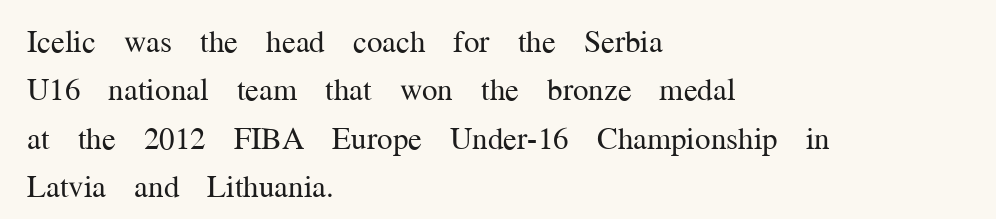
Q: Is the text bold? A: No.
Q: Is the text italic (slanted)? A: No, it is upright.
Q: Is the typeface a serif or a sans-serif typeface? A: Serif.
Q: Is the text underlined? A: No.
Q: How is the paragraph aligned? A: Left-aligned.
Q: Is the spacing between letters normal or unusually wide? A: Normal.
Q: Is the spacing between lines tight, normal or loose? A: Normal.
Q: Width (condensed, normal, or wide)? A: Normal.
Q: Stroke contrast? A: Medium.
Q: x-height? A: Medium.
Q: Monospaced? A: No.
